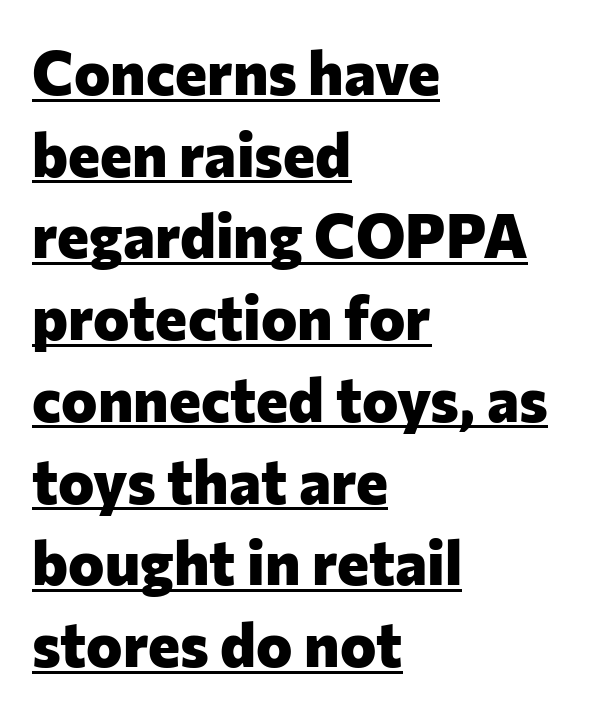
Q: Is the text bold? A: Yes.
Q: Is the text italic (slanted)? A: No, it is upright.
Q: Is the typeface a serif or a sans-serif typeface? A: Sans-serif.
Q: Is the text underlined? A: Yes.
Q: How is the paragraph aligned? A: Left-aligned.
Q: Is the spacing between letters normal or unusually wide? A: Normal.
Q: Is the spacing between lines tight, normal or loose? A: Normal.
Q: Width (condensed, normal, or wide)? A: Normal.
Q: Stroke contrast? A: Low.
Q: x-height? A: Medium.
Q: Monospaced? A: No.
